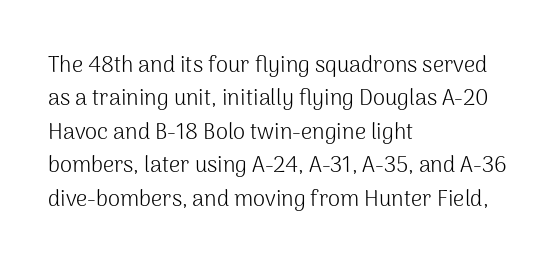
{"italic": "no", "bold": "no", "underline": "no", "align": "left", "line_spacing": "normal", "line_spacing_ratio": 1.52, "letter_spacing": "normal", "letter_spacing_em": 0.0, "glyph_px": 22}
